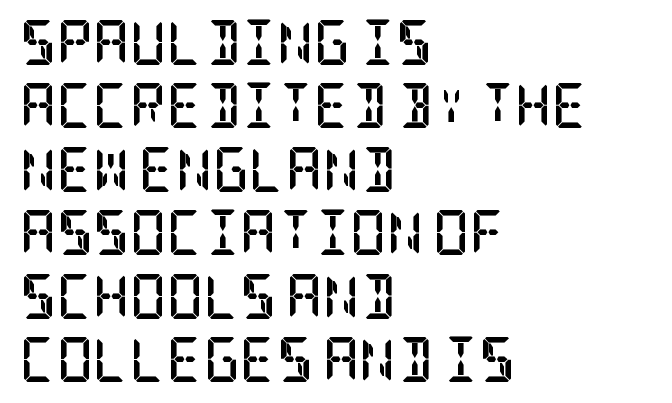
The axis of the letterforms is exactly vertical. These words are printed bold, with thick strokes throughout. The foot of each line stays bare and open. Look at the bottom of the vertical strokes: they flare into serifs here.
